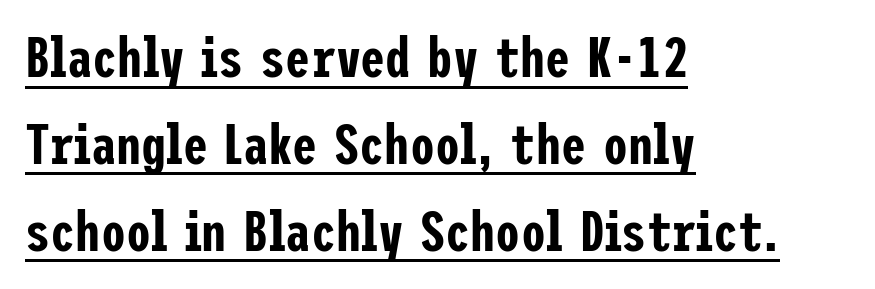
Q: Is the text italic (slanted)? A: No, it is upright.
Q: Is the typeface a serif or a sans-serif typeface? A: Sans-serif.
Q: Is the text underlined? A: Yes.
Q: How is the paragraph aligned? A: Left-aligned.
Q: Is the spacing between letters normal or unusually wide? A: Normal.
Q: Is the spacing between lines tight, normal or loose? A: Normal.
Q: Width (condensed, normal, or wide)? A: Condensed.
Q: Stroke contrast? A: Low.
Q: x-height? A: Medium.
